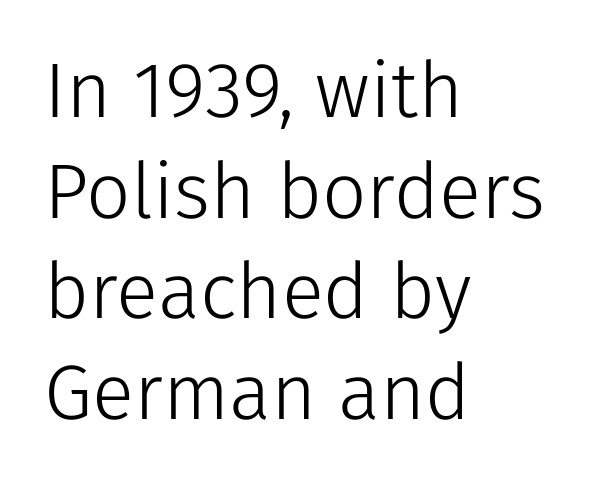
Q: Is the text bold? A: No.
Q: Is the text italic (slanted)? A: No, it is upright.
Q: Is the typeface a serif or a sans-serif typeface? A: Sans-serif.
Q: Is the text underlined? A: No.
Q: How is the paragraph aligned? A: Left-aligned.
Q: Is the spacing between letters normal or unusually wide? A: Normal.
Q: Is the spacing between lines tight, normal or loose? A: Normal.
Q: Width (condensed, normal, or wide)? A: Normal.
Q: Stroke contrast? A: Low.
Q: x-height? A: Medium.
Q: Monospaced? A: No.
